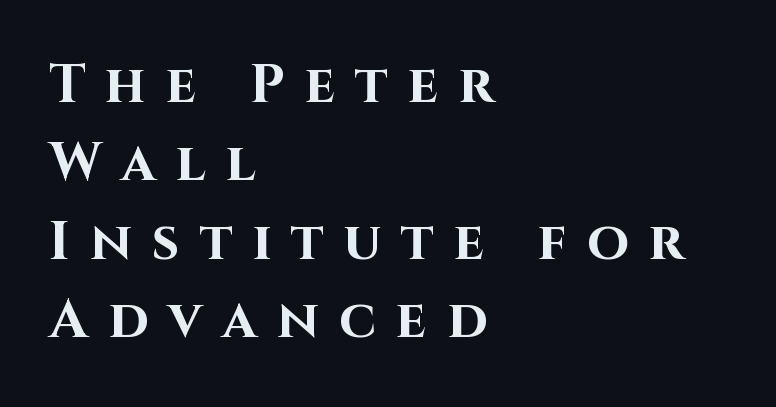
{"serif": "no", "italic": "no", "bold": "yes", "weight": "bold", "width": "normal", "stroke_contrast": "high", "x_height": "large", "monospaced": "no", "underline": "no", "align": "left", "line_spacing": "normal", "line_spacing_ratio": 1.45, "letter_spacing": "wide", "letter_spacing_em": 0.37, "glyph_px": 54}
